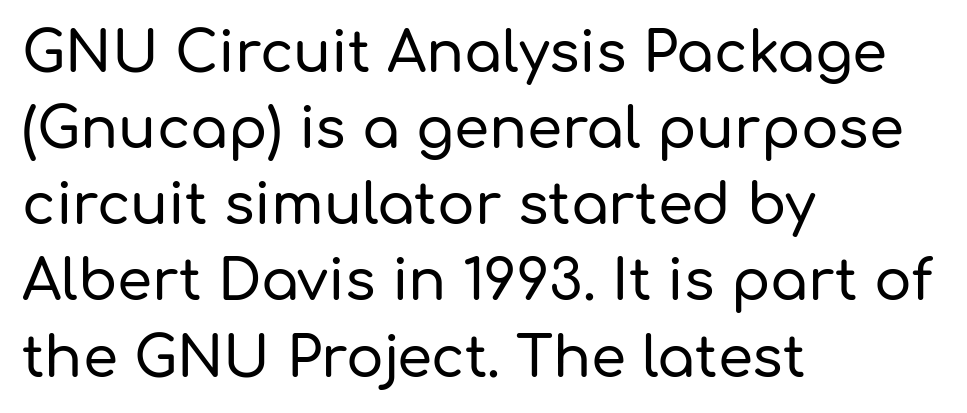
The image shows 56 px sans-serif type, upright; set left-aligned, normal line spacing (1.36x), normal letter spacing, not underlined; low stroke contrast and a medium x-height.
